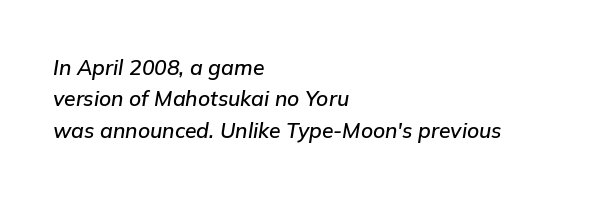
The image shows 21 px text type, italic (leaning right); set left-aligned, normal line spacing (1.5x), normal letter spacing, not underlined.
